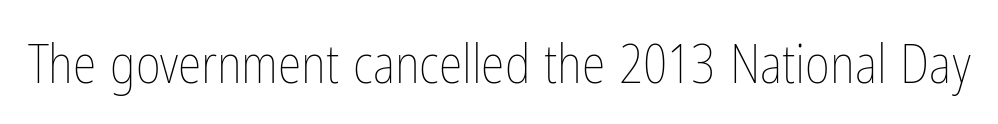
The image shows 54 px thin, condensed type, upright; set normal letter spacing, not underlined; low stroke contrast and a medium x-height.
